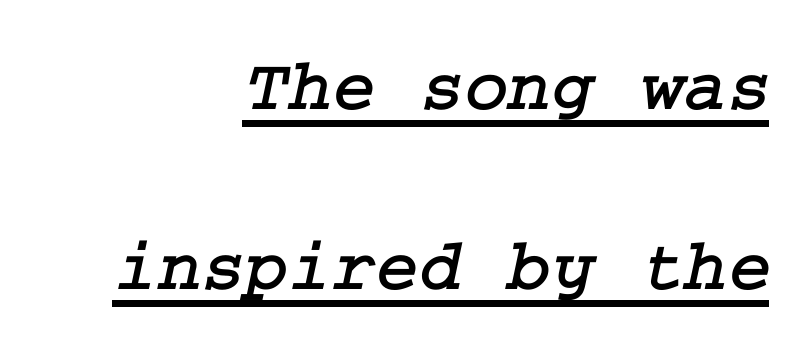
Check where the strokes stop: tiny serifs finish them off. Each word holds together tightly as a unit, with standard inter-letter gaps. Honestly, the rows look like they've been pulled way apart. The paragraph has a hard right edge and a soft left edge. The sample's only ornament is a line tracing under the words.
